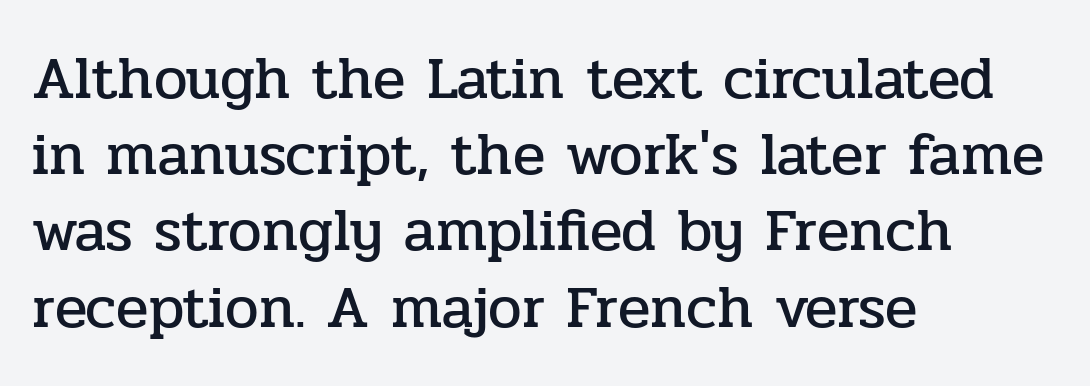
Q: Is the text italic (slanted)? A: No, it is upright.
Q: Is the typeface a serif or a sans-serif typeface? A: Serif.
Q: Is the text underlined? A: No.
Q: How is the paragraph aligned? A: Left-aligned.
Q: Is the spacing between letters normal or unusually wide? A: Normal.
Q: Is the spacing between lines tight, normal or loose? A: Normal.
Q: Width (condensed, normal, or wide)? A: Normal.
Q: Stroke contrast? A: Low.
Q: x-height? A: Medium.
Q: Monospaced? A: No.
